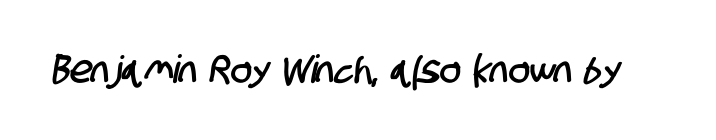
The image shows 39 px condensed sans-serif type; set normal letter spacing, not underlined; low stroke contrast and a large x-height.
